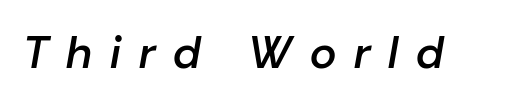
The image shows 45 px semibold type, italic (leaning right); set unusually wide letter spacing (+0.4 em), not underlined; low stroke contrast and a medium x-height.
